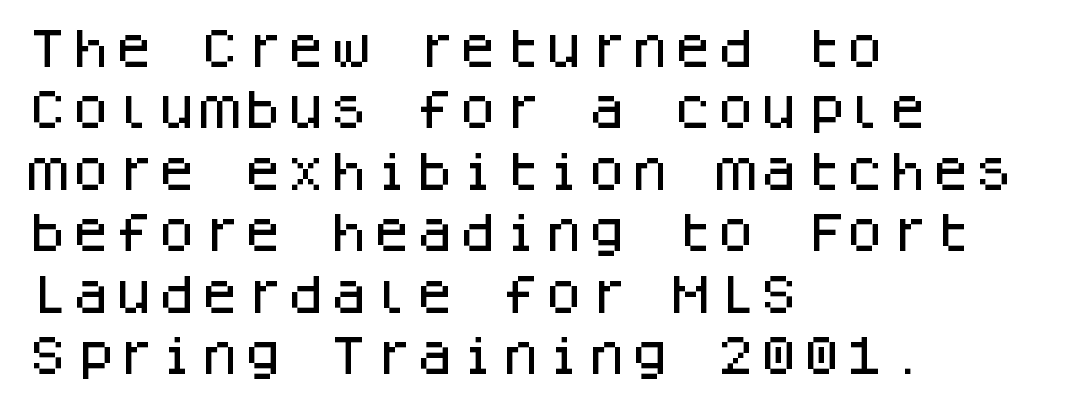
Inter-character spacing is left at the font's built-in metrics. The text was rendered using a sans face with plain stroke endings. Posture: upright roman. Just letters on the line, the space beneath them empty.
